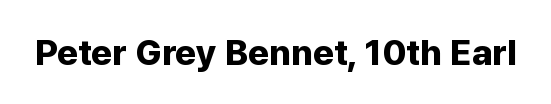
Q: Is the text bold? A: Yes.
Q: Is the text italic (slanted)? A: No, it is upright.
Q: Is the typeface a serif or a sans-serif typeface? A: Sans-serif.
Q: Is the text underlined? A: No.
Q: Is the spacing between letters normal or unusually wide? A: Normal.
Q: Width (condensed, normal, or wide)? A: Normal.
Q: Stroke contrast? A: Low.
Q: x-height? A: Medium.
Q: Monospaced? A: No.
